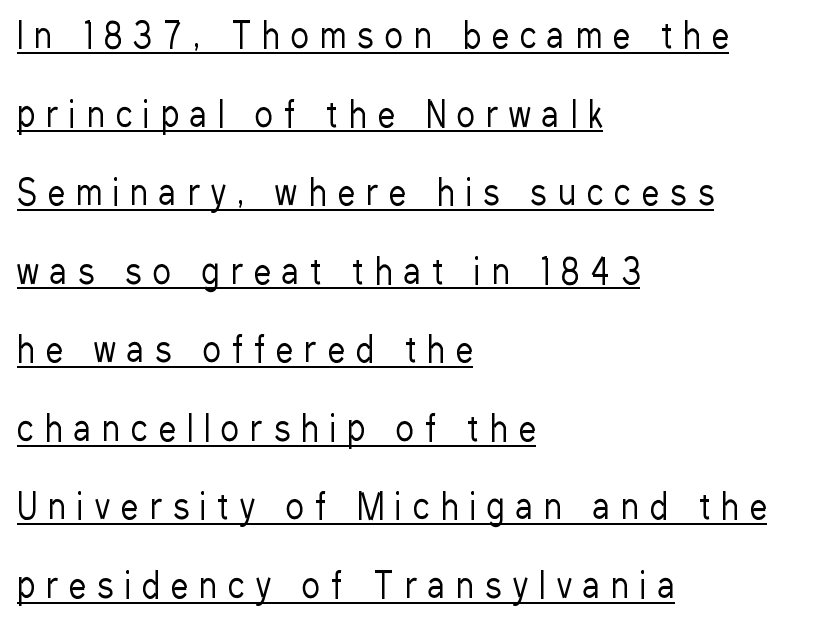
The image shows 34 px regular-weight, condensed sans-serif type, upright; set left-aligned, loose line spacing (2.31x), unusually wide letter spacing (+0.34 em), underlined; low stroke contrast and a medium x-height.
